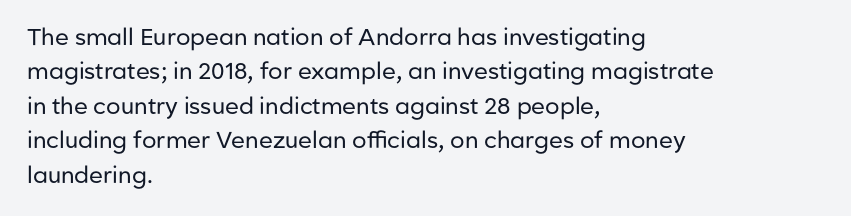
The image shows 23 px text type, upright; set left-aligned, normal line spacing (1.5x), normal letter spacing, not underlined.
